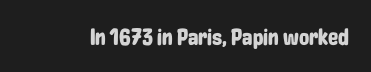
Q: Is the text italic (slanted)? A: No, it is upright.
Q: Is the text underlined? A: No.
Q: Is the spacing between letters normal or unusually wide? A: Normal.
